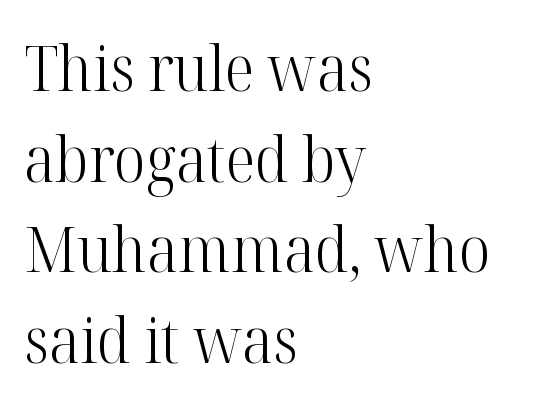
Q: Is the text bold? A: No.
Q: Is the text italic (slanted)? A: No, it is upright.
Q: Is the typeface a serif or a sans-serif typeface? A: Serif.
Q: Is the text underlined? A: No.
Q: How is the paragraph aligned? A: Left-aligned.
Q: Is the spacing between letters normal or unusually wide? A: Normal.
Q: Is the spacing between lines tight, normal or loose? A: Normal.
Q: Width (condensed, normal, or wide)? A: Normal.
Q: Stroke contrast? A: High.
Q: x-height? A: Medium.
Q: Monospaced? A: No.
